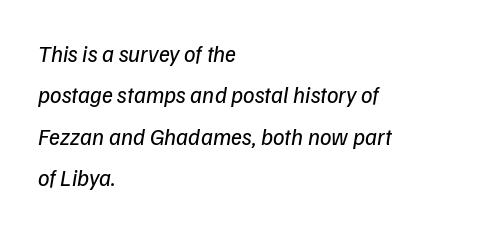
{"italic": "yes", "lean": "right", "slant_degrees": 9, "bold": "no", "underline": "no", "align": "left", "line_spacing_ratio": 1.8, "letter_spacing": "normal", "letter_spacing_em": 0.0, "glyph_px": 23}
